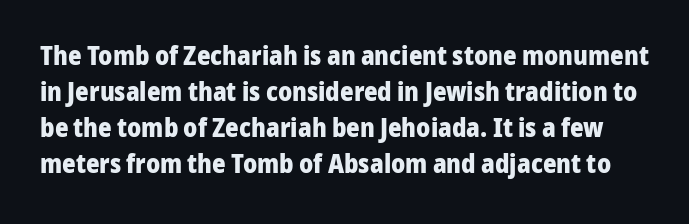
Q: Is the text bold? A: Yes.
Q: Is the text italic (slanted)? A: No, it is upright.
Q: Is the text underlined? A: No.
Q: Is the spacing between letters normal or unusually wide? A: Normal.
Q: Is the spacing between lines tight, normal or loose? A: Normal.
